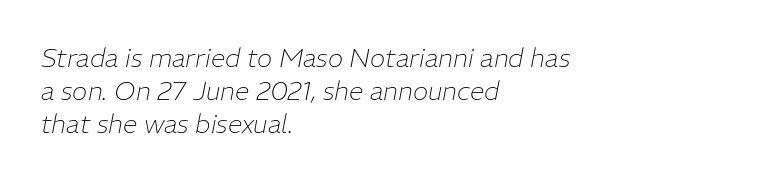
Q: Is the text bold? A: No.
Q: Is the text italic (slanted)? A: Yes, it leans right by about 11 degrees.
Q: Is the text underlined? A: No.
Q: How is the paragraph aligned? A: Left-aligned.
Q: Is the spacing between letters normal or unusually wide? A: Normal.
Q: Is the spacing between lines tight, normal or loose? A: Normal.
